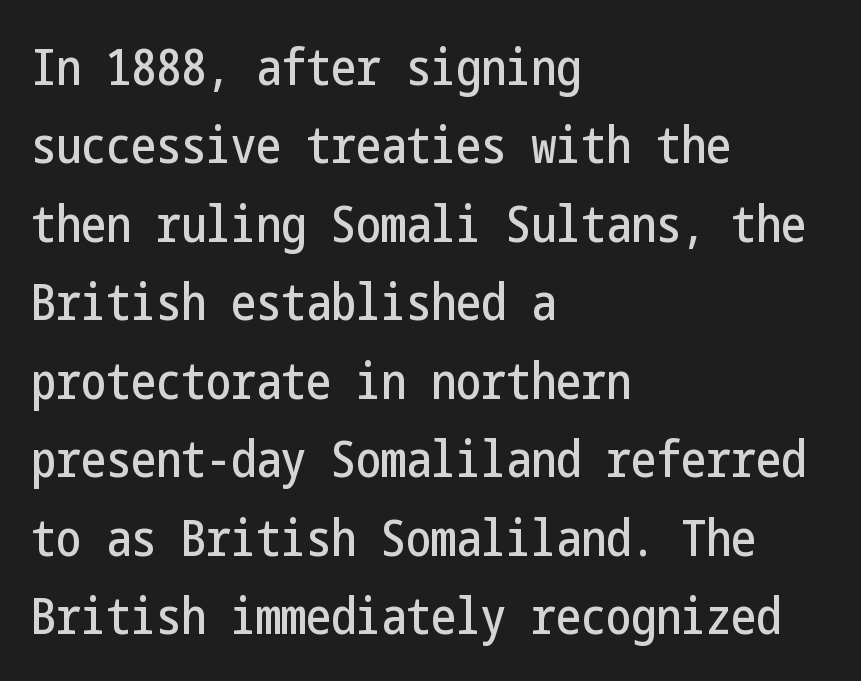
{"serif": "no", "italic": "no", "width": "condensed", "stroke_contrast": "low", "x_height": "medium", "underline": "no", "align": "left", "line_spacing": "normal", "line_spacing_ratio": 1.57, "letter_spacing": "normal", "letter_spacing_em": 0.0, "glyph_px": 50}
